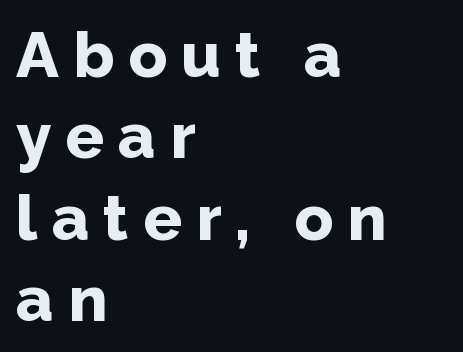
Q: Is the text bold? A: Yes.
Q: Is the text italic (slanted)? A: No, it is upright.
Q: Is the typeface a serif or a sans-serif typeface? A: Sans-serif.
Q: Is the text underlined? A: No.
Q: How is the paragraph aligned? A: Left-aligned.
Q: Is the spacing between letters normal or unusually wide? A: Unusually wide.
Q: Is the spacing between lines tight, normal or loose? A: Normal.
Q: Width (condensed, normal, or wide)? A: Normal.
Q: Stroke contrast? A: Low.
Q: x-height? A: Medium.
Q: Monospaced? A: No.
